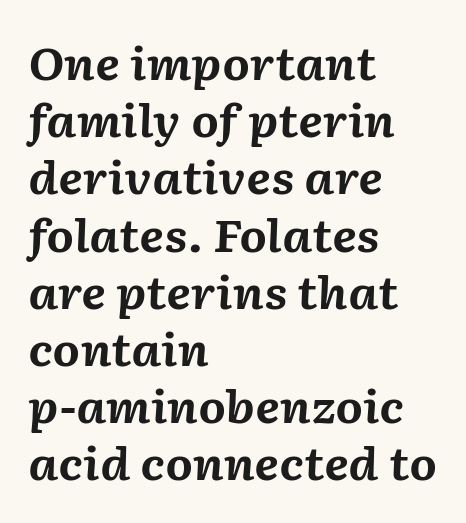
The rendering applies a slant to the glyphs. The face used here has the dense, thick strokes of a bold. Is there much room between lines? A standard amount, neither cramped nor airy. The area under the type is left untouched. The tracking reads as untouched default to a designer's eye. The text block is weighted toward the left margin, trailing off unevenly rightward.
